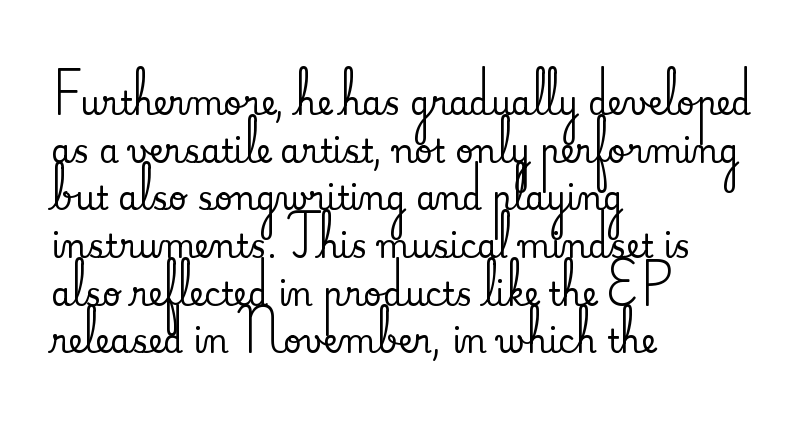
Q: Is the text italic (slanted)? A: No, it is upright.
Q: Is the typeface a serif or a sans-serif typeface? A: Serif.
Q: Is the text underlined? A: No.
Q: How is the paragraph aligned? A: Left-aligned.
Q: Is the spacing between letters normal or unusually wide? A: Normal.
Q: Is the spacing between lines tight, normal or loose? A: Normal.
Q: Width (condensed, normal, or wide)? A: Normal.
Q: Stroke contrast? A: Medium.
Q: x-height? A: Small.
Q: Monospaced? A: No.
